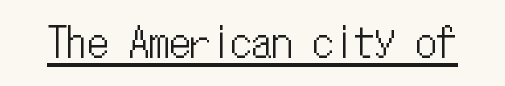
Q: Is the text italic (slanted)? A: No, it is upright.
Q: Is the text underlined? A: Yes.
Q: Is the spacing between letters normal or unusually wide? A: Normal.
Q: Width (condensed, normal, or wide)? A: Condensed.
Q: Stroke contrast? A: Low.
Q: x-height? A: Medium.
Q: Monospaced? A: Yes.
